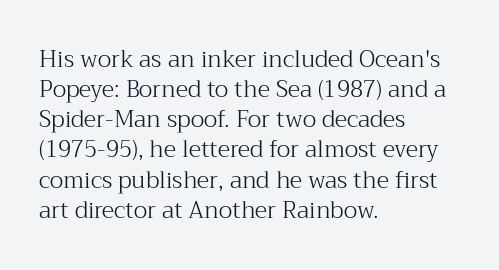
The image shows 23 px text type, upright; set left-aligned, normal line spacing (1.31x), normal letter spacing, not underlined.
